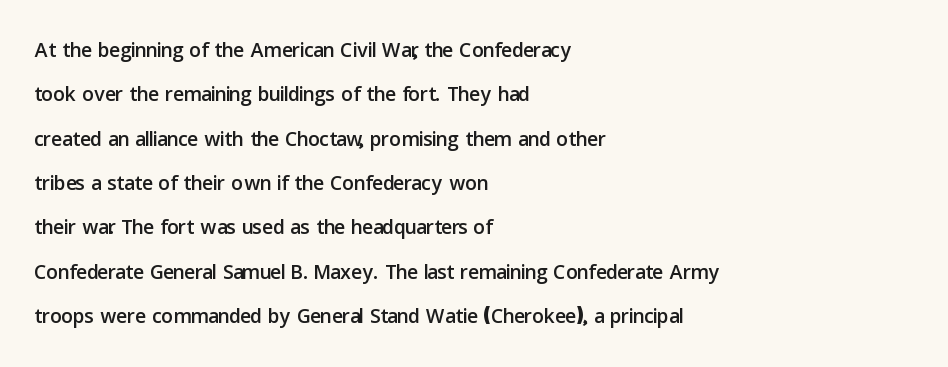
{"serif": "no", "italic": "no", "width": "normal", "stroke_contrast": "low", "x_height": "medium", "monospaced": "no", "underline": "no", "align": "left", "line_spacing": "normal", "line_spacing_ratio": 1.53, "letter_spacing": "normal", "letter_spacing_em": 0.0, "glyph_px": 29}
